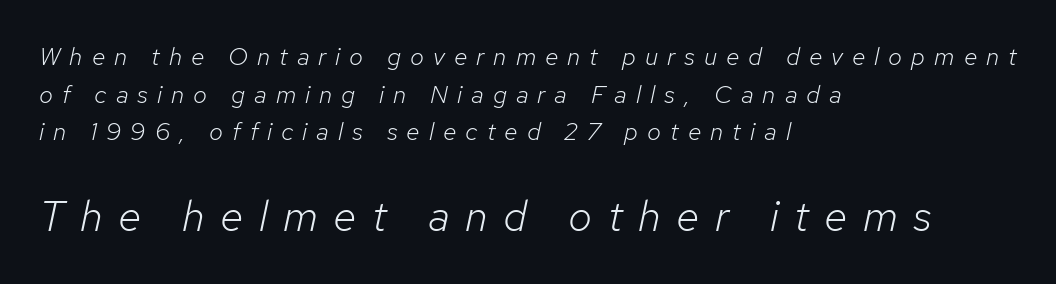
Whoever set this made the second block the dominant, larger element. Varying glyph widths throughout — classic text-font behaviour. Is the letter spacing exaggerated? Yes — the characters are pushed far apart. These lines stack with their left ends in a neat column. Notice how the stems are inclined rather than vertical — that's the hallmark of italics. Decoration check: the copy has no underline.
